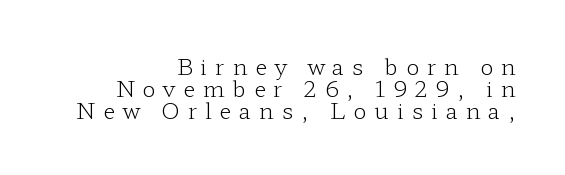
{"italic": "no", "bold": "no", "underline": "no", "align": "right", "line_spacing": "tight", "line_spacing_ratio": 1.0, "letter_spacing": "wide", "letter_spacing_em": 0.36, "glyph_px": 22}
